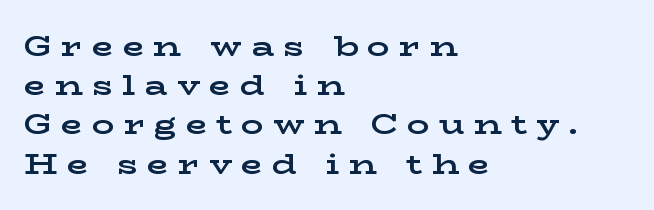
{"serif": "yes", "italic": "no", "bold": "yes", "weight": "bold", "width": "wide", "stroke_contrast": "low", "x_height": "medium", "monospaced": "no", "underline": "no", "align": "left", "line_spacing": "normal", "line_spacing_ratio": 1.4, "letter_spacing": "wide", "letter_spacing_em": 0.33, "glyph_px": 28}
